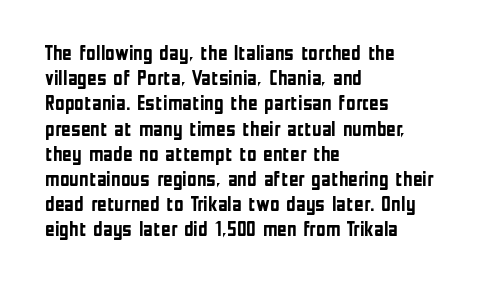
Q: Is the text bold? A: Yes.
Q: Is the text italic (slanted)? A: No, it is upright.
Q: Is the text underlined? A: No.
Q: How is the paragraph aligned? A: Left-aligned.
Q: Is the spacing between letters normal or unusually wide? A: Normal.
